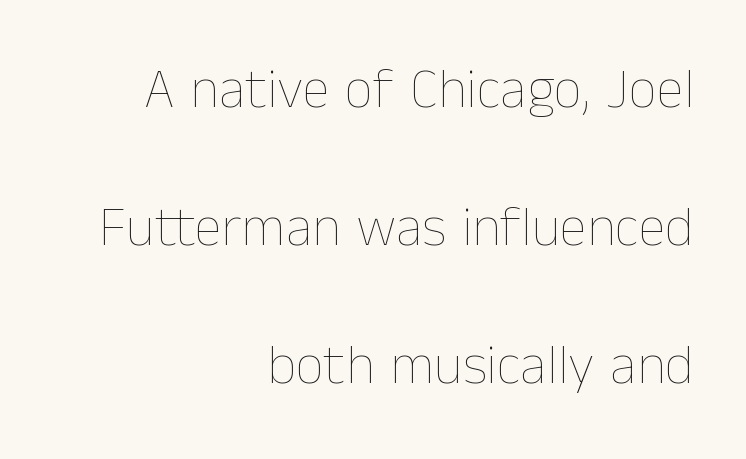
The image shows 56 px thin type, upright; set right-aligned, loose line spacing (2.46x), normal letter spacing, not underlined; low stroke contrast and a medium x-height.
